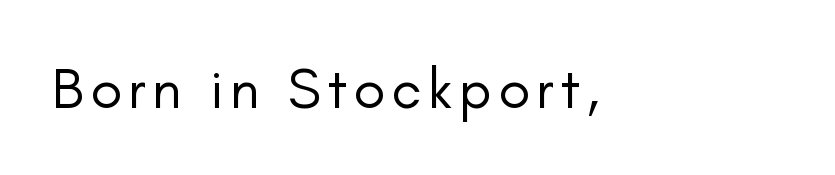
Q: Is the text bold? A: No.
Q: Is the text italic (slanted)? A: No, it is upright.
Q: Is the typeface a serif or a sans-serif typeface? A: Sans-serif.
Q: Is the text underlined? A: No.
Q: How is the paragraph aligned? A: Left-aligned.
Q: Width (condensed, normal, or wide)? A: Normal.
Q: Stroke contrast? A: Low.
Q: x-height? A: Small.
Q: Monospaced? A: No.
